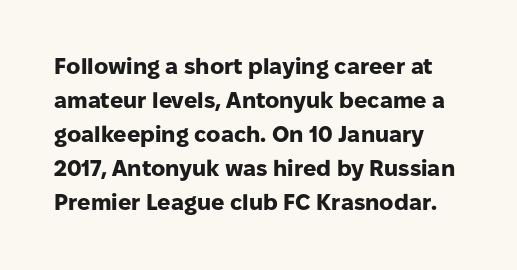
Q: Is the text bold? A: Yes.
Q: Is the text italic (slanted)? A: No, it is upright.
Q: Is the text underlined? A: No.
Q: Is the spacing between letters normal or unusually wide? A: Normal.
Q: Is the spacing between lines tight, normal or loose? A: Normal.
